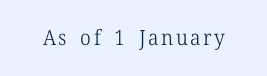
{"italic": "no", "bold": "no", "underline": "no", "glyph_px": 21}
